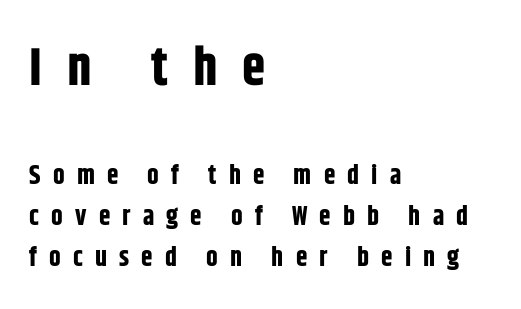
The image shows 53 px bold, condensed sans-serif type, upright; set left-aligned, normal line spacing (1.59x), unusually wide letter spacing (+0.47 em), not underlined; the first (top) block is 2.04x larger; low stroke contrast and a large x-height.
